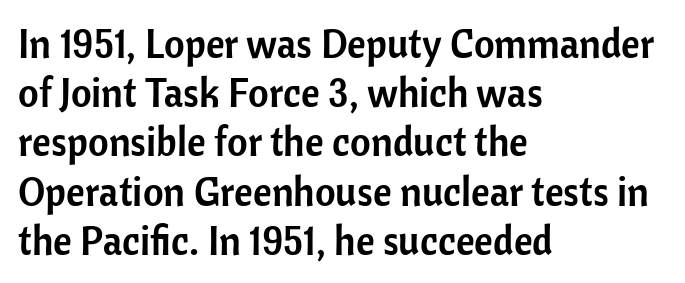
The face used here is rendered with its standard letterfit. This sample has the flowing, uneven cadence of proportional lettering. Leftover space on each line is placed entirely after the last word. This sample uses a sans-serif face. Any mark beneath the type? The region is blank. Vertical strokes here are truly vertical.
